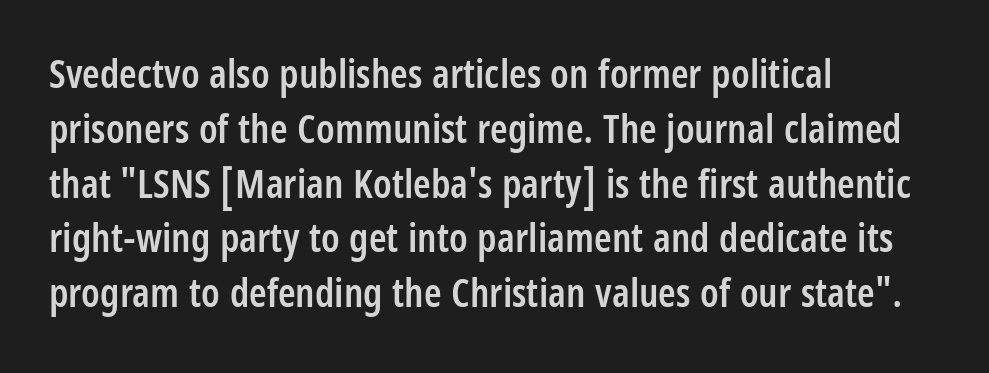
{"serif": "no", "italic": "no", "bold": "semi", "weight": "semibold", "width": "condensed", "stroke_contrast": "low", "x_height": "large", "monospaced": "no", "underline": "no", "align": "left", "line_spacing": "normal", "line_spacing_ratio": 1.37, "letter_spacing": "normal", "letter_spacing_em": 0.0, "glyph_px": 40}
